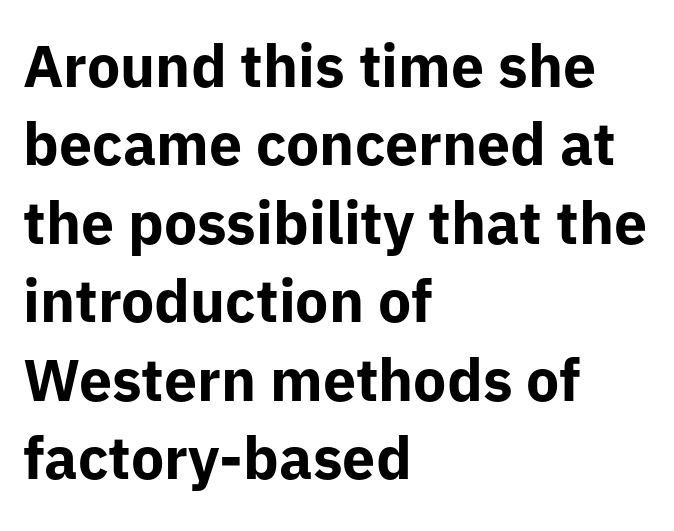
{"serif": "no", "italic": "no", "bold": "yes", "weight": "bold", "width": "normal", "stroke_contrast": "low", "x_height": "medium", "monospaced": "no", "underline": "no", "align": "left", "line_spacing": "normal", "line_spacing_ratio": 1.33, "letter_spacing": "normal", "letter_spacing_em": 0.0, "glyph_px": 59}
